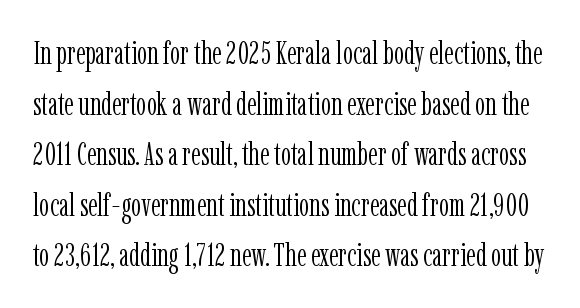
The image shows 32 px light, condensed serif type, upright; set normal line spacing (1.58x), normal letter spacing, not underlined; low stroke contrast and a medium x-height.
